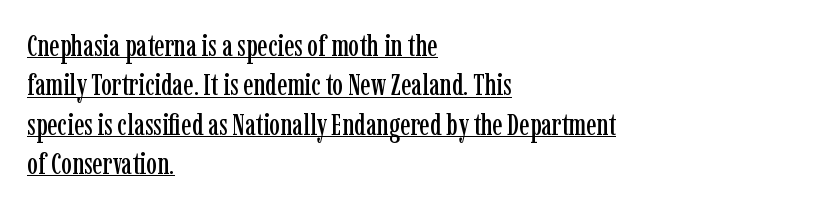
Q: Is the text italic (slanted)? A: No, it is upright.
Q: Is the typeface a serif or a sans-serif typeface? A: Serif.
Q: Is the text underlined? A: Yes.
Q: How is the paragraph aligned? A: Left-aligned.
Q: Is the spacing between letters normal or unusually wide? A: Normal.
Q: Is the spacing between lines tight, normal or loose? A: Normal.
Q: Width (condensed, normal, or wide)? A: Condensed.
Q: Stroke contrast? A: Low.
Q: x-height? A: Medium.
Q: Monospaced? A: No.
